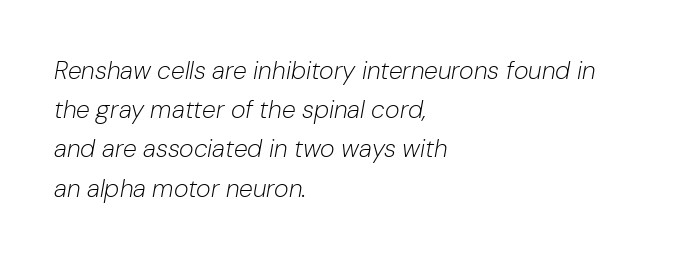
{"italic": "yes", "lean": "right", "slant_degrees": 10, "bold": "no", "underline": "no", "align": "left", "line_spacing": "normal", "line_spacing_ratio": 1.57, "letter_spacing": "normal", "letter_spacing_em": 0.0, "glyph_px": 25}
